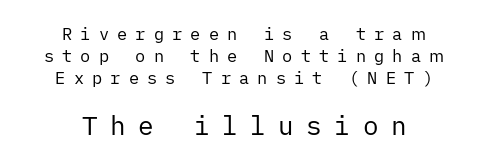
The image shows 26 px text type, upright; set centered, normal line spacing (1.28x), unusually wide letter spacing (+0.48 em), not underlined; the second (bottom) block is 1.53x larger.
